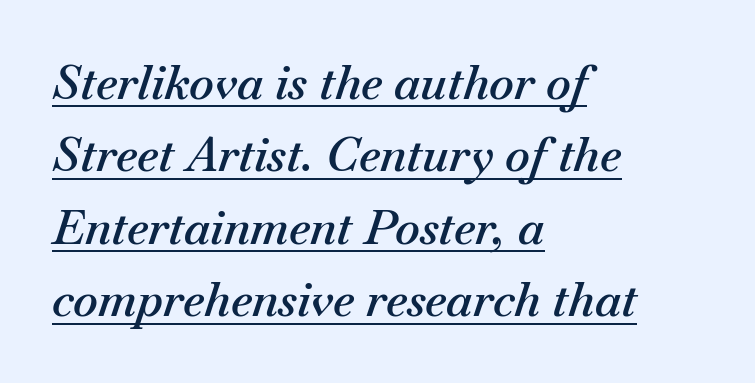
{"italic": "yes", "lean": "right", "slant_degrees": 18, "bold": "semi", "weight": "semibold", "width": "normal", "stroke_contrast": "medium", "x_height": "small", "monospaced": "no", "underline": "yes", "align": "left", "line_spacing": "normal", "line_spacing_ratio": 1.54, "letter_spacing": "normal", "letter_spacing_em": 0.0, "glyph_px": 47}
